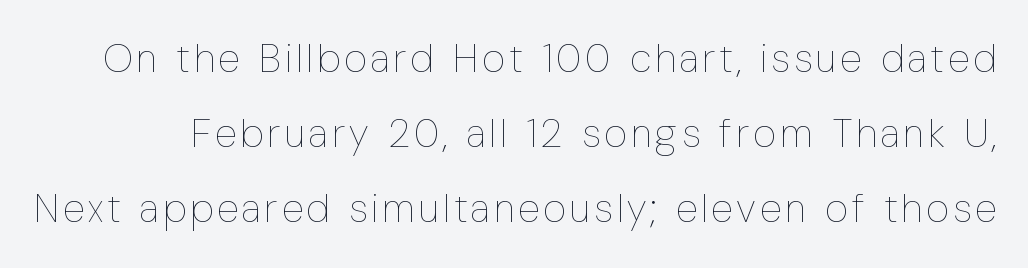
{"italic": "no", "bold": "no", "weight": "thin", "width": "condensed", "stroke_contrast": "low", "x_height": "medium", "monospaced": "no", "underline": "no", "line_spacing_ratio": 1.88, "glyph_px": 40}
